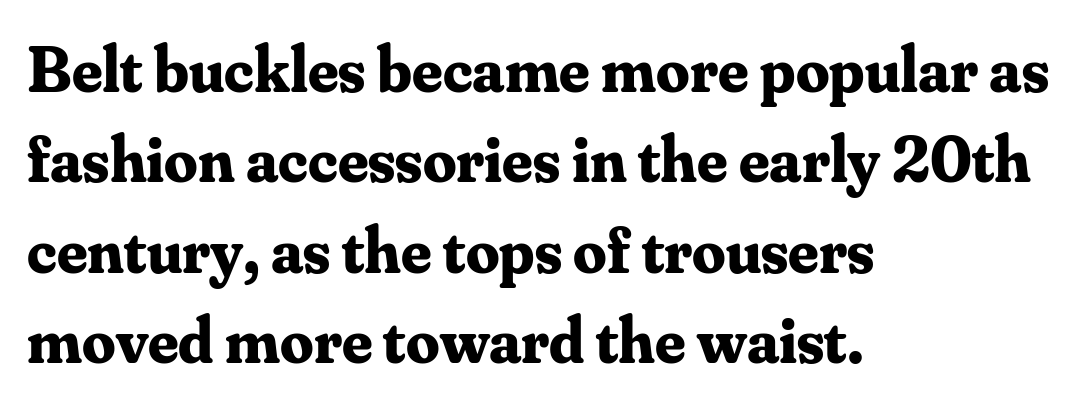
Q: Is the text bold? A: Yes.
Q: Is the text italic (slanted)? A: No, it is upright.
Q: Is the typeface a serif or a sans-serif typeface? A: Serif.
Q: Is the text underlined? A: No.
Q: How is the paragraph aligned? A: Left-aligned.
Q: Is the spacing between letters normal or unusually wide? A: Normal.
Q: Is the spacing between lines tight, normal or loose? A: Normal.
Q: Width (condensed, normal, or wide)? A: Normal.
Q: Stroke contrast? A: Medium.
Q: x-height? A: Small.
Q: Monospaced? A: No.
